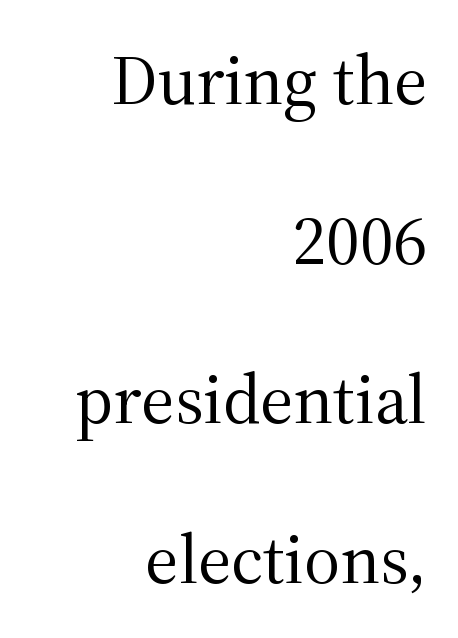
Q: Is the text bold? A: No.
Q: Is the text italic (slanted)? A: No, it is upright.
Q: Is the typeface a serif or a sans-serif typeface? A: Serif.
Q: Is the text underlined? A: No.
Q: How is the paragraph aligned? A: Right-aligned.
Q: Is the spacing between letters normal or unusually wide? A: Normal.
Q: Is the spacing between lines tight, normal or loose? A: Loose.
Q: Width (condensed, normal, or wide)? A: Normal.
Q: Stroke contrast? A: Medium.
Q: x-height? A: Medium.
Q: Monospaced? A: No.
